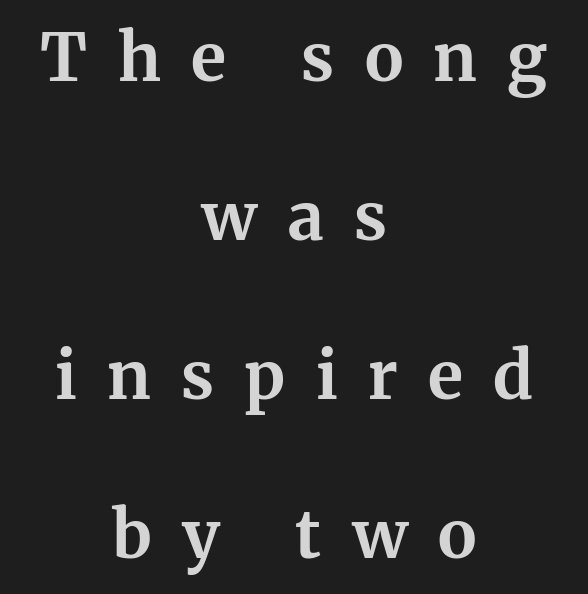
A typesetter would call this heavily tracked-out type. How would I describe the line gaps? Wide and relaxed. The type sits square on the baseline with zero lean. Here the designer chose a conventional face with non-uniform glyph widths. Is the type bold? Yes — the strokes are clearly thick and heavy.
